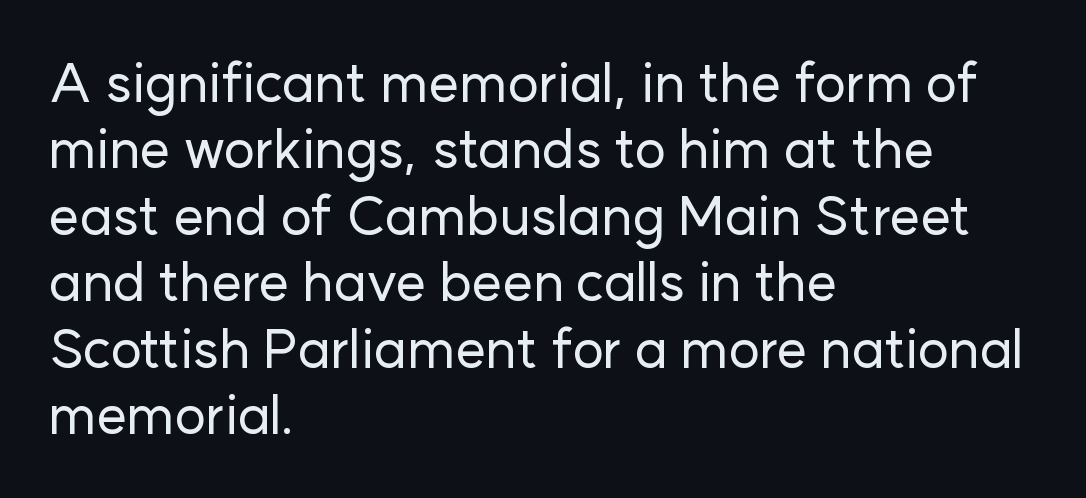
This sample uses a sans-serif face. It's the straight-up-and-down kind of type. Character widths vary here, with narrow letters taking less room than wide ones. Is the block centered? No — it sits flush against the left margin.
